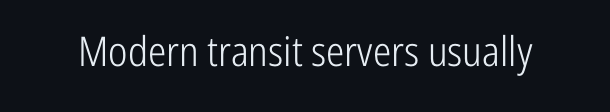
Is this a fixed-width face? No — the glyphs have proportional, varying widths. Check where the strokes stop: nothing finishes them off — pure sans. Honestly, the letter spacing is just normal — you wouldn't notice it. Is this a heavy cut? Hardly; it is regular or lighter.
